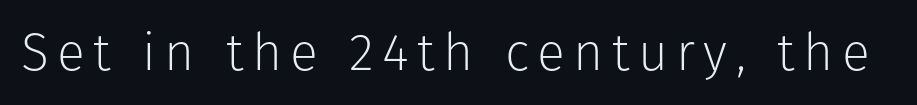
{"serif": "no", "italic": "no", "bold": "no", "weight": "light", "width": "normal", "stroke_contrast": "low", "x_height": "medium", "monospaced": "no", "underline": "no", "glyph_px": 52}
